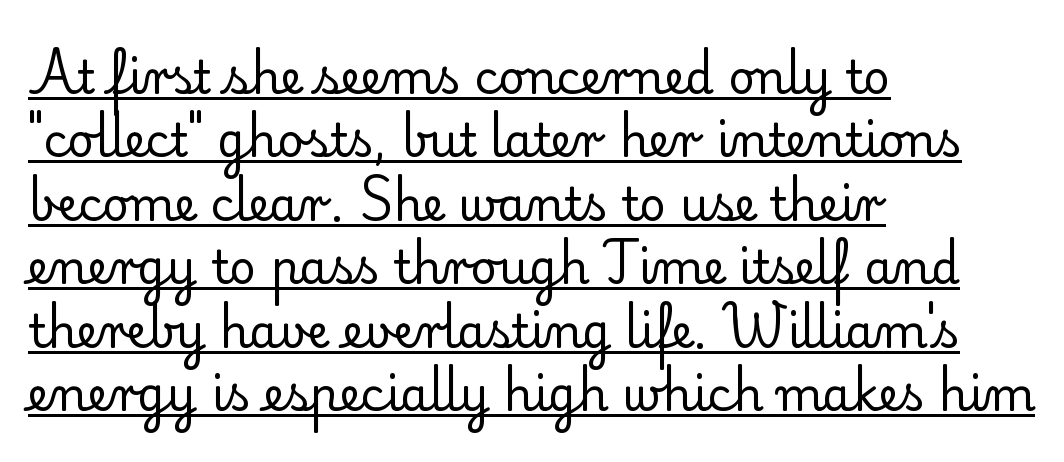
One glance says typical: line gaps are just what's usual. Check the space under the baseline: a stroke is drawn there. The letters look calm and open, with moderate or lighter stems. Serif or sans? Serif — the stroke terminals have little feet. Vertical strokes here are truly vertical. Think of a printed novel: that variable character pitch is what you see here.
